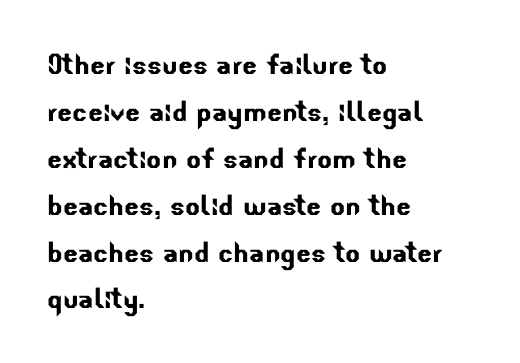
The image shows 35 px sans-serif type; set left-aligned, normal line spacing (1.34x), normal letter spacing, not underlined; low stroke contrast and a small x-height.
